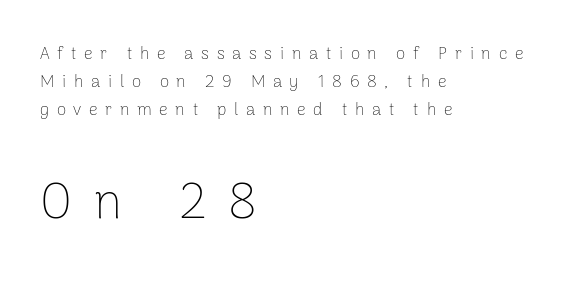
Q: Is the text bold? A: No.
Q: Is the text italic (slanted)? A: No, it is upright.
Q: Is the typeface a serif or a sans-serif typeface? A: Sans-serif.
Q: Is the text underlined? A: No.
Q: How is the paragraph aligned? A: Left-aligned.
Q: Is the spacing between letters normal or unusually wide? A: Unusually wide.
Q: Is the spacing between lines tight, normal or loose? A: Normal.
Q: Which block of text is set in a larger size, the first (top) or the second (bottom)? A: The second (bottom) one.
Q: Width (condensed, normal, or wide)? A: Normal.
Q: Stroke contrast? A: Low.
Q: x-height? A: Medium.
Q: Monospaced? A: No.
